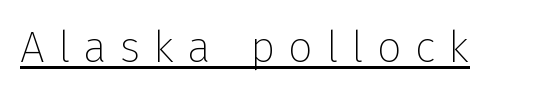
The image shows 44 px thin sans-serif type, upright; set unusually wide letter spacing (+0.3 em), underlined; low stroke contrast and a medium x-height.
